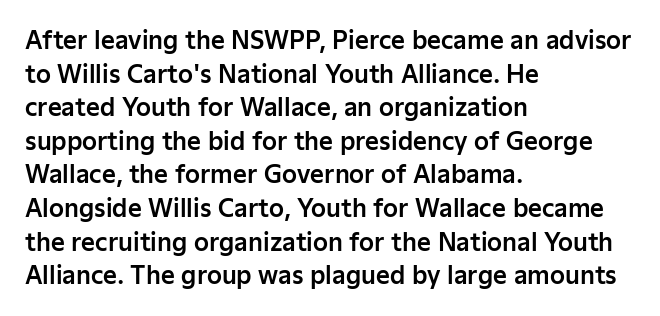
Leading matches the norm, producing a regular column. Every stem runs plumb, perpendicular to the baseline. Underline: absent. In CSS terms this would be text-align: left. Here the glyphs are tracked normally, forming tight word shapes.
